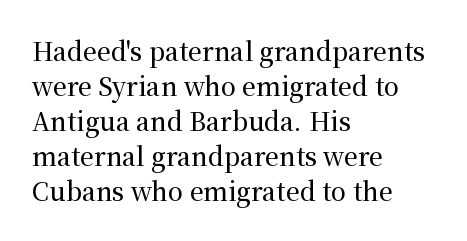
Q: Is the text italic (slanted)? A: No, it is upright.
Q: Is the text underlined? A: No.
Q: How is the paragraph aligned? A: Left-aligned.
Q: Is the spacing between letters normal or unusually wide? A: Normal.
Q: Is the spacing between lines tight, normal or loose? A: Normal.
